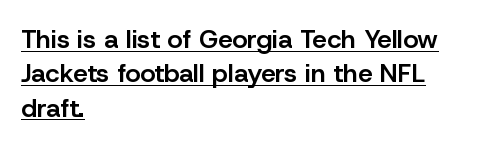
{"italic": "no", "bold": "semi", "underline": "yes", "align": "left", "line_spacing": "normal", "line_spacing_ratio": 1.32, "letter_spacing": "normal", "letter_spacing_em": 0.0, "glyph_px": 26}
